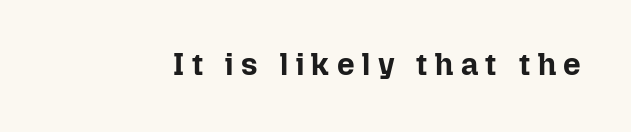
The image shows 31 px bold type, upright; set unusually wide letter spacing (+0.24 em), not underlined; low stroke contrast and a medium x-height.
